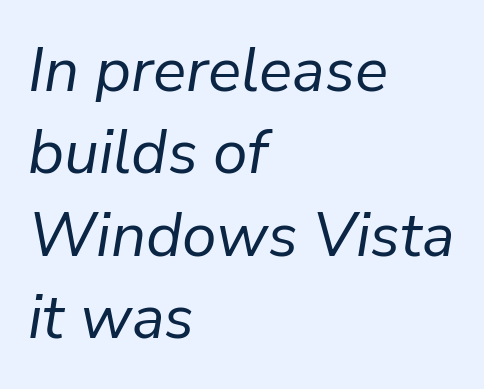
The image shows 62 px regular-weight type, italic (leaning right); set left-aligned, normal line spacing (1.33x), normal letter spacing, not underlined; low stroke contrast and a medium x-height.
